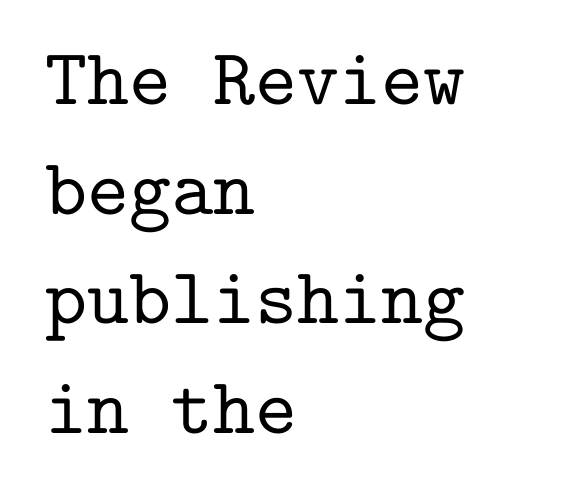
The image shows 80 px serif type, upright, monospaced; set left-aligned, normal line spacing (1.37x), normal letter spacing, not underlined; low stroke contrast and a medium x-height.
